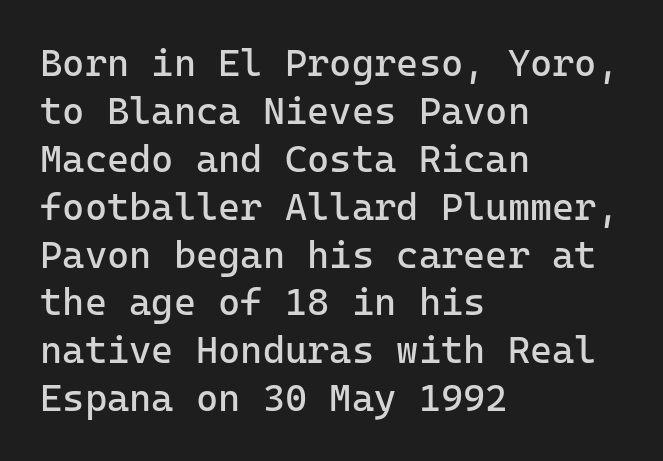
Q: Is the text bold? A: No.
Q: Is the text italic (slanted)? A: No, it is upright.
Q: Is the typeface a serif or a sans-serif typeface? A: Sans-serif.
Q: Is the text underlined? A: No.
Q: How is the paragraph aligned? A: Left-aligned.
Q: Is the spacing between letters normal or unusually wide? A: Normal.
Q: Is the spacing between lines tight, normal or loose? A: Normal.
Q: Width (condensed, normal, or wide)? A: Normal.
Q: Stroke contrast? A: Low.
Q: x-height? A: Medium.
Q: Monospaced? A: Yes.
